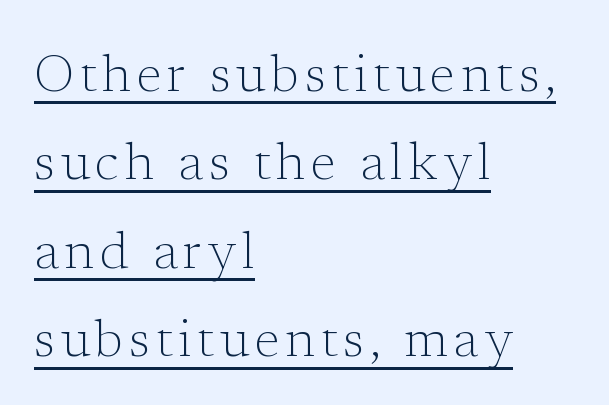
The image shows 52 px light serif type, upright; set left-aligned, normal line spacing (1.7x), underlined; low stroke contrast and a medium x-height.
